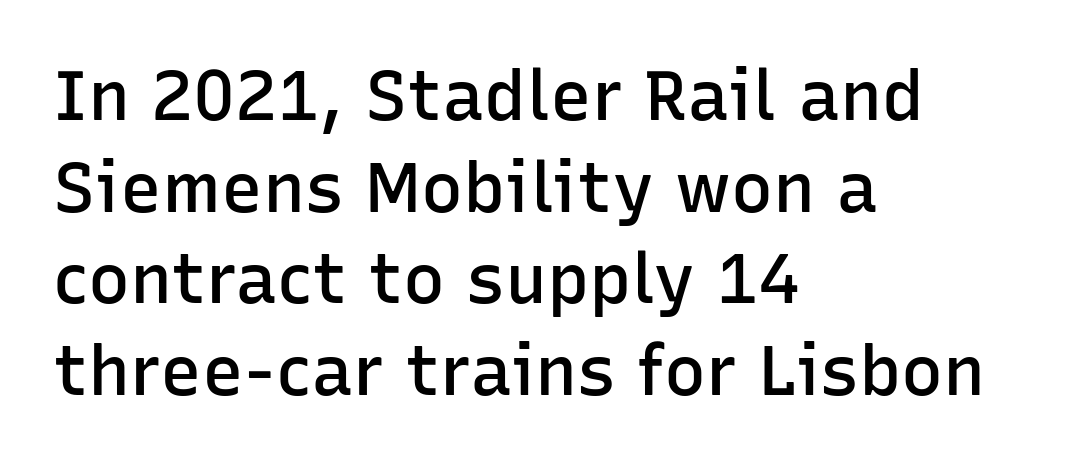
{"serif": "no", "italic": "no", "bold": "semi", "weight": "semibold", "width": "normal", "stroke_contrast": "low", "x_height": "medium", "monospaced": "no", "underline": "no", "align": "left", "line_spacing": "normal", "line_spacing_ratio": 1.31, "letter_spacing": "normal", "letter_spacing_em": 0.0, "glyph_px": 70}
